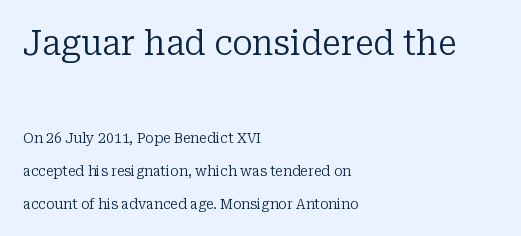
{"serif": "yes", "italic": "no", "bold": "no", "weight": "regular", "width": "normal", "stroke_contrast": "low", "x_height": "medium", "monospaced": "no", "underline": "no", "align": "left", "line_spacing": "loose", "line_spacing_ratio": 2.35, "letter_spacing": "normal", "letter_spacing_em": 0.0, "larger_block": "first", "size_ratio": 2.43, "glyph_px": 34}
